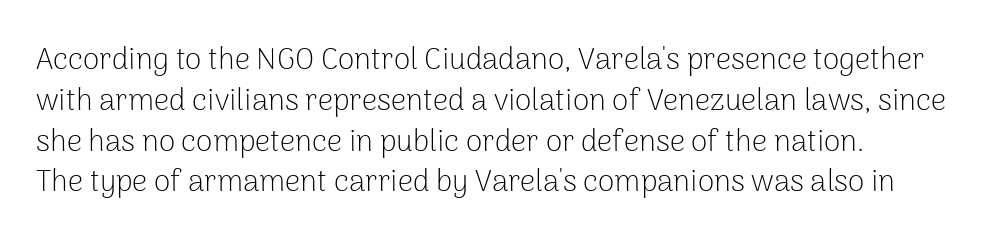
The image shows 30 px light sans-serif type, upright; set left-aligned, normal line spacing (1.36x), normal letter spacing, not underlined; low stroke contrast and a medium x-height.
